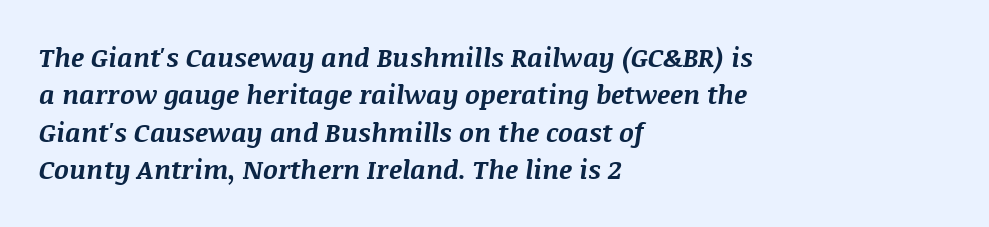
{"italic": "yes", "lean": "right", "slant_degrees": 8, "bold": "yes", "underline": "no", "align": "left", "line_spacing": "normal", "line_spacing_ratio": 1.44, "letter_spacing": "normal", "letter_spacing_em": 0.0, "glyph_px": 26}
